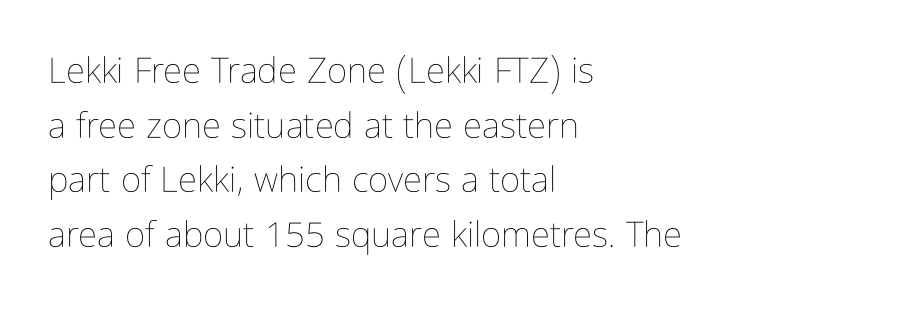
The image shows 35 px thin, condensed type, upright; set left-aligned, normal line spacing (1.56x), normal letter spacing, not underlined; low stroke contrast and a medium x-height.
